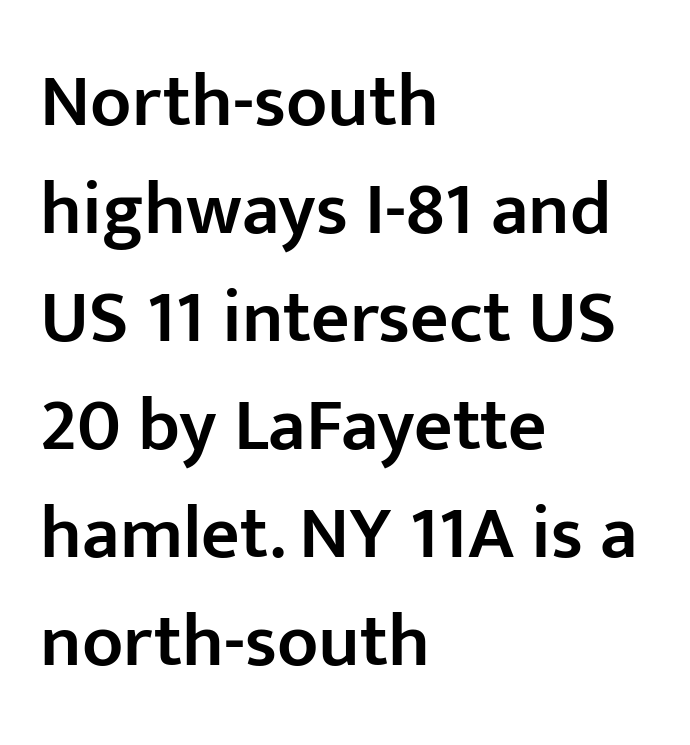
Q: Is the text bold? A: Semi-bold.
Q: Is the text italic (slanted)? A: No, it is upright.
Q: Is the typeface a serif or a sans-serif typeface? A: Sans-serif.
Q: Is the text underlined? A: No.
Q: How is the paragraph aligned? A: Left-aligned.
Q: Is the spacing between letters normal or unusually wide? A: Normal.
Q: Is the spacing between lines tight, normal or loose? A: Normal.
Q: Width (condensed, normal, or wide)? A: Normal.
Q: Stroke contrast? A: Low.
Q: x-height? A: Medium.
Q: Monospaced? A: No.
